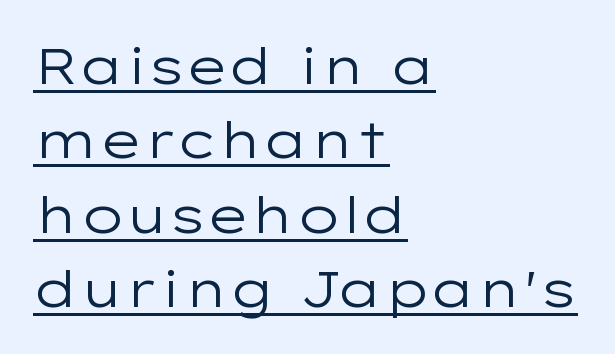
Q: Is the text bold? A: No.
Q: Is the text italic (slanted)? A: No, it is upright.
Q: Is the typeface a serif or a sans-serif typeface? A: Sans-serif.
Q: Is the text underlined? A: Yes.
Q: How is the paragraph aligned? A: Left-aligned.
Q: Is the spacing between letters normal or unusually wide? A: Normal.
Q: Is the spacing between lines tight, normal or loose? A: Normal.
Q: Width (condensed, normal, or wide)? A: Wide.
Q: Stroke contrast? A: Low.
Q: x-height? A: Medium.
Q: Monospaced? A: No.
